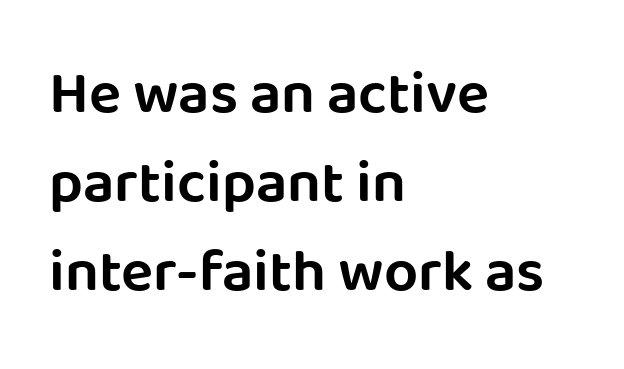
Q: Is the text italic (slanted)? A: No, it is upright.
Q: Is the typeface a serif or a sans-serif typeface? A: Sans-serif.
Q: Is the text underlined? A: No.
Q: How is the paragraph aligned? A: Left-aligned.
Q: Is the spacing between letters normal or unusually wide? A: Normal.
Q: Is the spacing between lines tight, normal or loose? A: Normal.
Q: Width (condensed, normal, or wide)? A: Normal.
Q: Stroke contrast? A: Low.
Q: x-height? A: Large.
Q: Monospaced? A: No.
